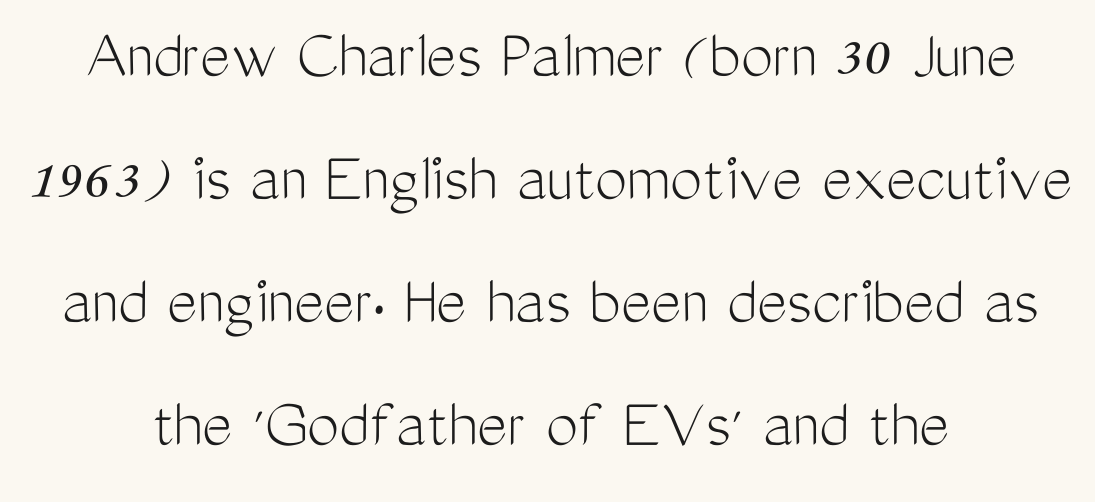
Caption: multi-line text, centered on the measure. The weight would be labelled regular, book, light, or lighter still. Nope, no serifs anywhere on these letters. Letter spacing: default.
